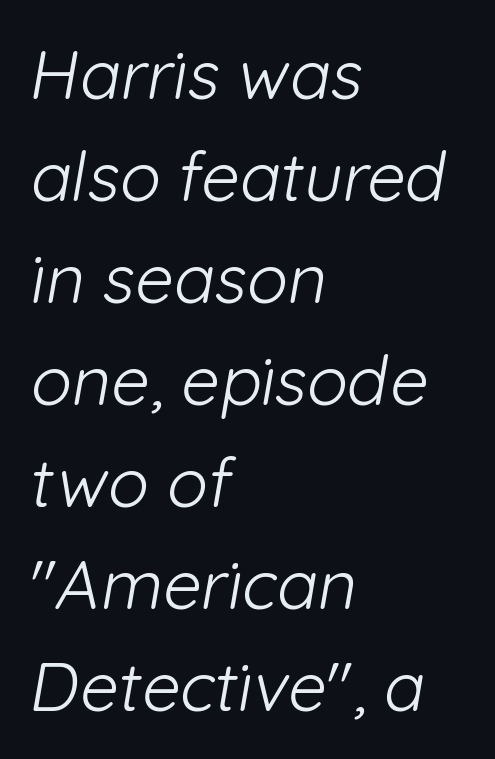
{"serif": "no", "bold": "no", "weight": "light", "width": "normal", "stroke_contrast": "low", "x_height": "medium", "monospaced": "no", "underline": "no", "align": "left", "line_spacing": "normal", "line_spacing_ratio": 1.5, "letter_spacing": "normal", "letter_spacing_em": 0.0, "glyph_px": 68}
